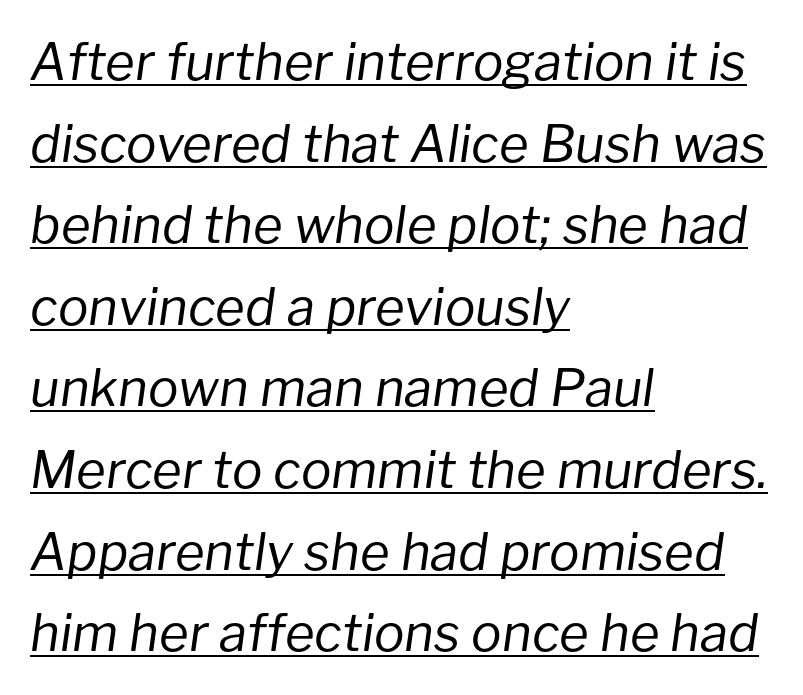
Q: Is the text bold? A: No.
Q: Is the text italic (slanted)? A: Yes, it leans right by about 8 degrees.
Q: Is the text underlined? A: Yes.
Q: How is the paragraph aligned? A: Left-aligned.
Q: Is the spacing between letters normal or unusually wide? A: Normal.
Q: Is the spacing between lines tight, normal or loose? A: Normal.
Q: Width (condensed, normal, or wide)? A: Normal.
Q: Stroke contrast? A: Low.
Q: x-height? A: Medium.
Q: Monospaced? A: No.
